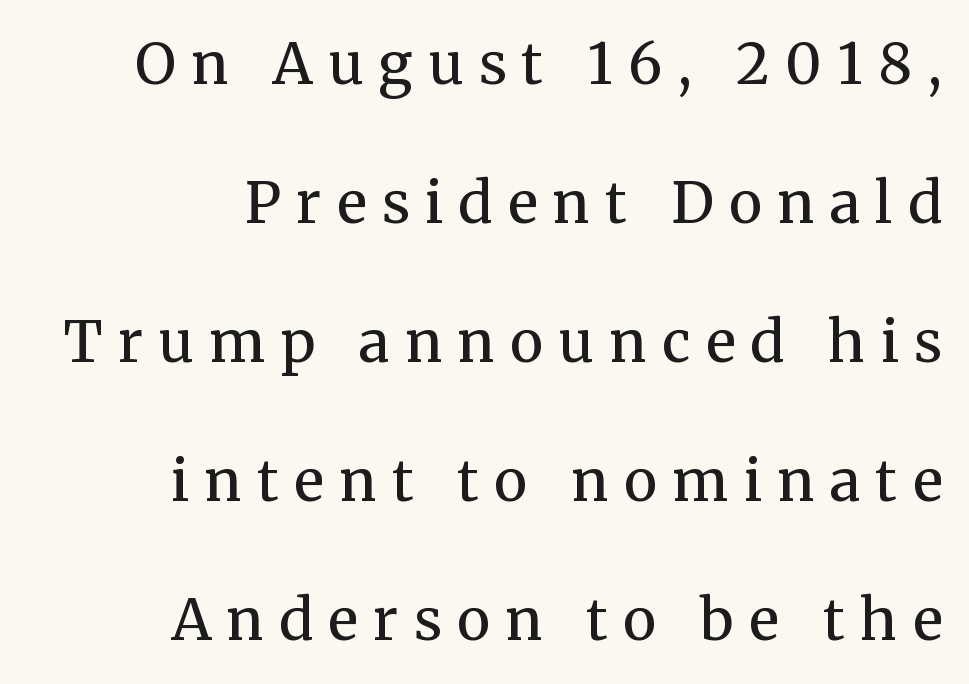
The typesetter chose a ragged-left arrangement here. Typographically, this falls in the serif category. Is this a fixed-width face? No — the glyphs have proportional, varying widths. Does the lettering tilt? It doesn't — this is upright. Each stroke keeps to a modest, everyday thickness or less. This rendering features lettering with no underline.
